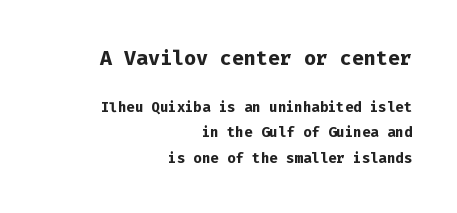
Visually the block forms a straight wall on the right and a jagged coastline on the left. Reading top to bottom, the characters get smaller at the block break. What stands out about the letter spacing? Nothing — it is the standard amount. The baseline area is clear.
